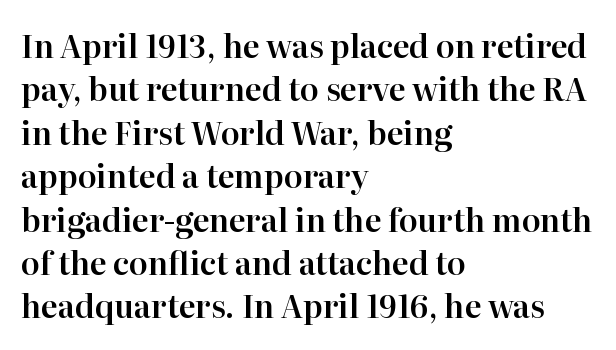
Q: Is the text italic (slanted)? A: No, it is upright.
Q: Is the typeface a serif or a sans-serif typeface? A: Serif.
Q: Is the text underlined? A: No.
Q: How is the paragraph aligned? A: Left-aligned.
Q: Is the spacing between letters normal or unusually wide? A: Normal.
Q: Is the spacing between lines tight, normal or loose? A: Normal.
Q: Width (condensed, normal, or wide)? A: Normal.
Q: Stroke contrast? A: High.
Q: x-height? A: Medium.
Q: Monospaced? A: No.
